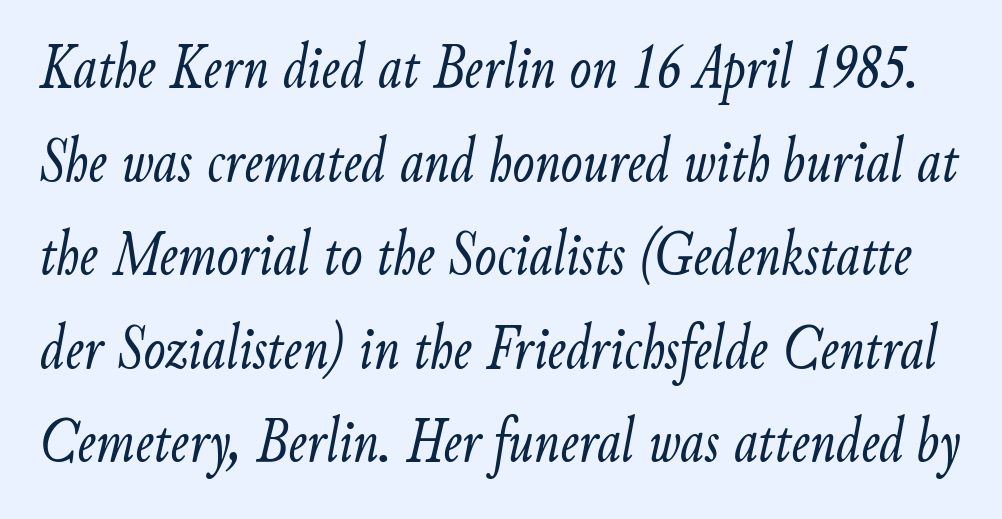
{"italic": "yes", "lean": "right", "slant_degrees": 9, "bold": "no", "weight": "light", "width": "condensed", "stroke_contrast": "low", "x_height": "small", "monospaced": "no", "underline": "no", "line_spacing": "normal", "line_spacing_ratio": 1.44, "letter_spacing": "normal", "letter_spacing_em": 0.0, "glyph_px": 65}
